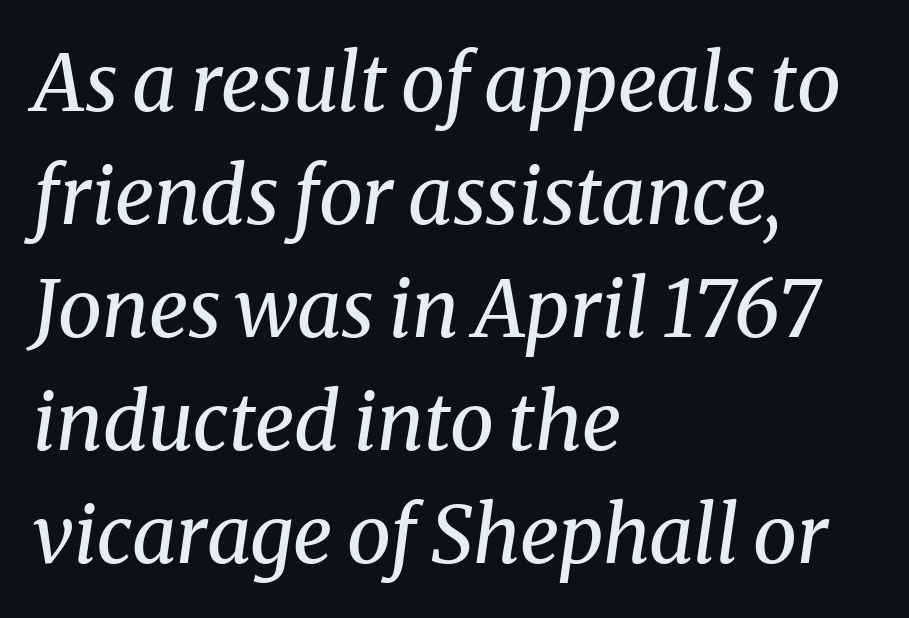
No letter is thick-stroked: the sample isn't bold. The text was rendered using a seriffed face with decorative stroke endings. Just letters on the line, the space beneath them empty. What's the leading like? Ordinary, nothing unusual. In terms of letterspacing, this is plain default setting.
